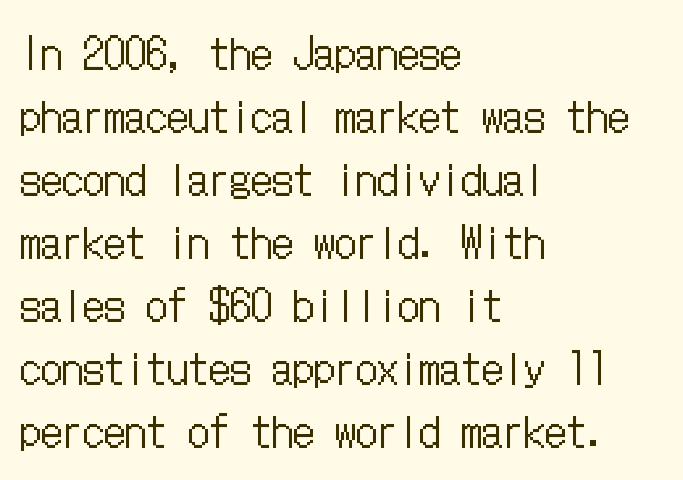
Quick note: underline off. The typography opts for an upright posture over an oblique one. Tracking here is standard; glyphs follow each other at the usual distance. Stems here are at most as thick as an everyday book face. Horizontally, the lines are justified to the leading edge only. Does the leading feel generous? No, just average.
